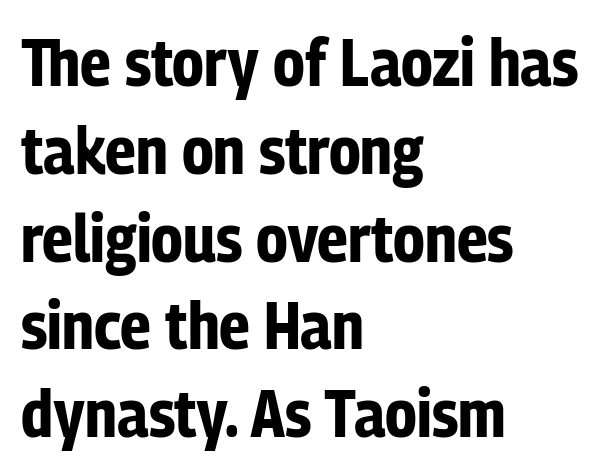
The image shows 67 px bold, condensed sans-serif type, upright; set left-aligned, normal line spacing (1.31x), normal letter spacing, not underlined; low stroke contrast and a medium x-height.
